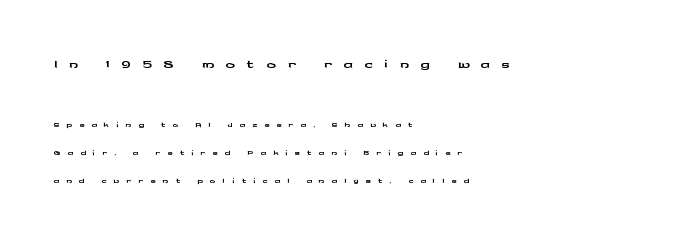
The strip under each line holds only bare page. The composition opens big and finishes small. A student would call this left alignment; a typographer would say flush left, rag right. Does the leading feel generous? Absolutely, it's lavish.
